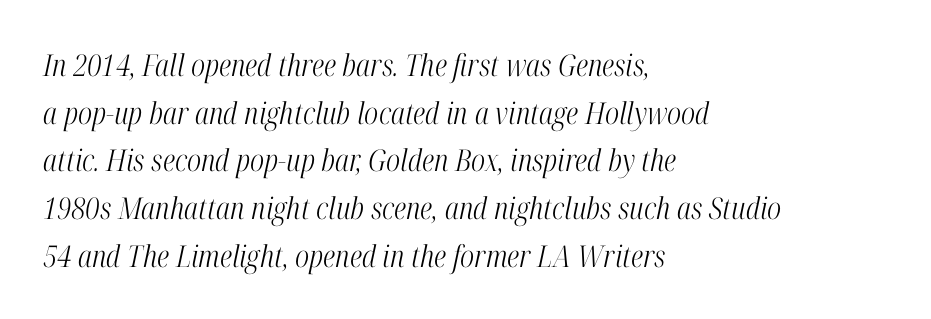
{"serif": "yes", "italic": "yes", "lean": "right", "slant_degrees": 12, "bold": "no", "weight": "light", "width": "condensed", "stroke_contrast": "high", "x_height": "medium", "monospaced": "no", "underline": "no", "align": "left", "line_spacing": "normal", "line_spacing_ratio": 1.59, "letter_spacing": "normal", "letter_spacing_em": 0.0, "glyph_px": 30}
